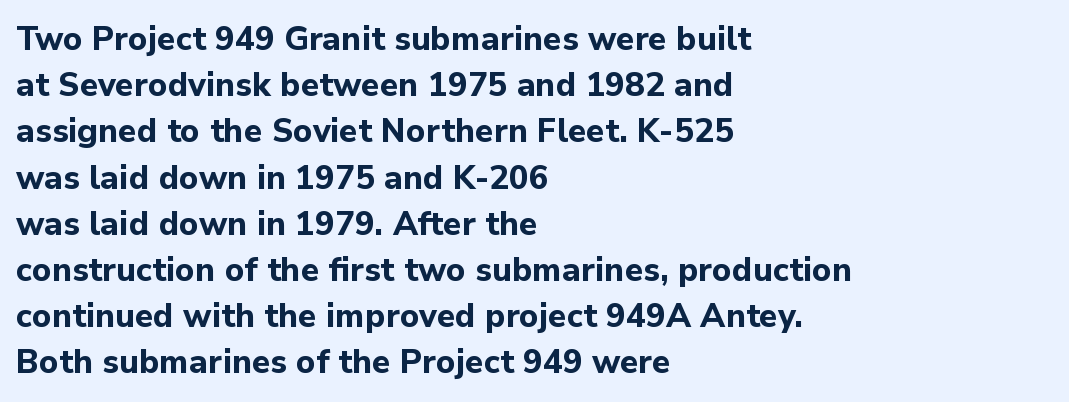
{"serif": "no", "italic": "no", "bold": "yes", "weight": "bold", "width": "normal", "stroke_contrast": "low", "x_height": "medium", "monospaced": "no", "underline": "no", "align": "left", "line_spacing": "normal", "line_spacing_ratio": 1.4, "letter_spacing": "normal", "letter_spacing_em": 0.0, "glyph_px": 33}
